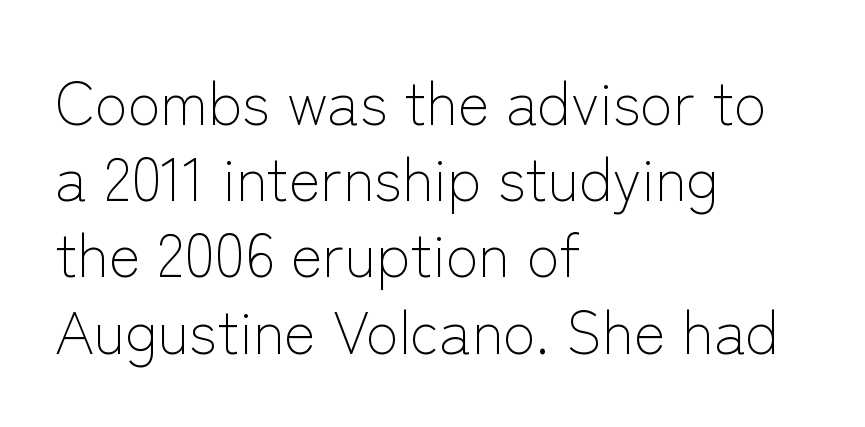
The image shows 60 px light sans-serif type, upright; set left-aligned, normal line spacing (1.27x), normal letter spacing, not underlined; low stroke contrast and a medium x-height.
